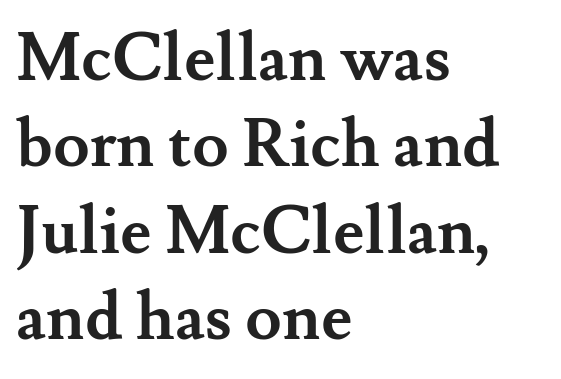
{"serif": "yes", "italic": "no", "bold": "yes", "weight": "semibold", "width": "normal", "stroke_contrast": "medium", "x_height": "small", "monospaced": "no", "underline": "no", "align": "left", "line_spacing": "normal", "line_spacing_ratio": 1.31, "letter_spacing": "normal", "letter_spacing_em": 0.0, "glyph_px": 66}
